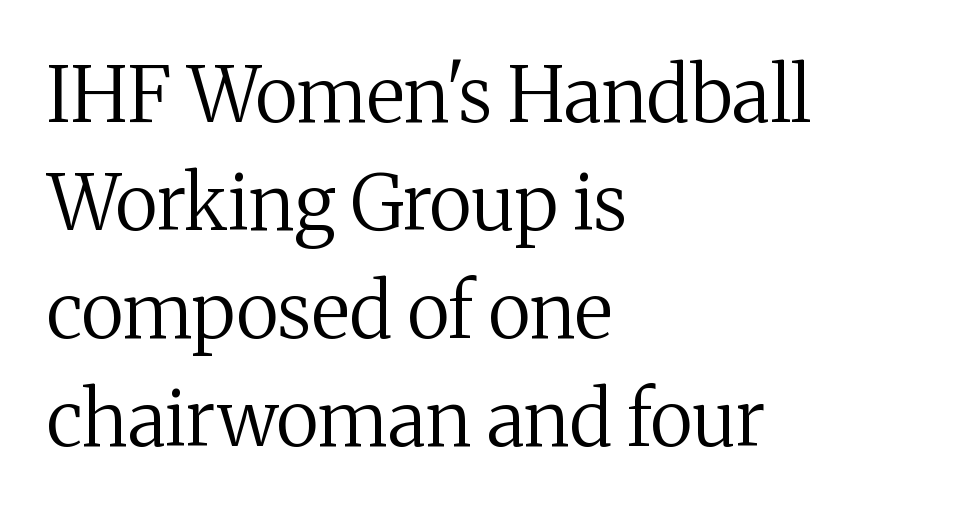
The image shows 76 px regular-weight serif type, upright; set left-aligned, normal line spacing (1.42x), normal letter spacing, not underlined; medium stroke contrast and a medium x-height.
